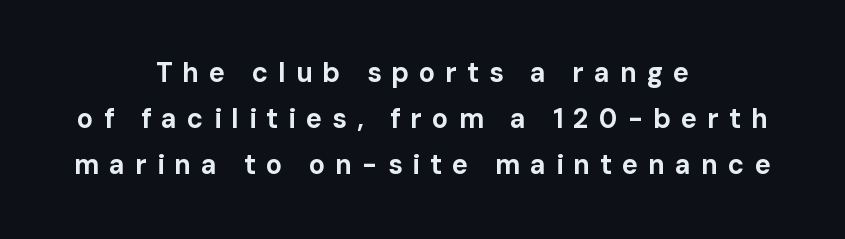
These lines stack symmetrically, like a column narrowing and widening about its center. Beneath every word, the page is bare. How heavy is the stroke? Heavy — this is a bold. Does extra space separate the letters? Yes, quite a lot of it. Italic? Not at all — the glyphs are vertical.
